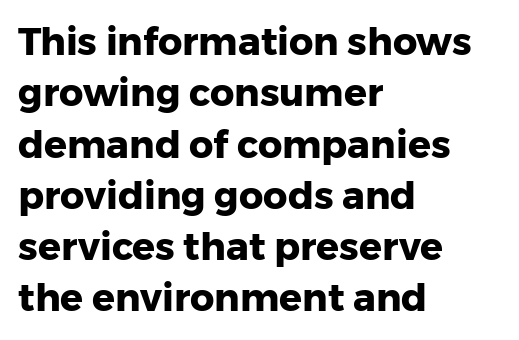
Is the block centered? No — it sits flush against the left margin. This sample uses an upright cut, with every glyph sitting square on the baseline. This rendering leaves character spacing at its baseline value. Typographically, this falls in the sans-serif category. Glance below the letters and you will spot only blank space. Notice how descenders clear the ascenders below comfortably — that's standard leading.
